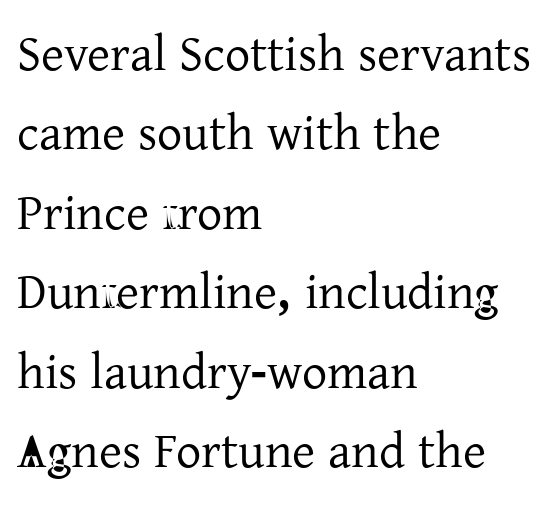
Q: Is the text italic (slanted)? A: No, it is upright.
Q: Is the typeface a serif or a sans-serif typeface? A: Serif.
Q: Is the text underlined? A: No.
Q: How is the paragraph aligned? A: Left-aligned.
Q: Is the spacing between letters normal or unusually wide? A: Normal.
Q: Is the spacing between lines tight, normal or loose? A: Normal.
Q: Width (condensed, normal, or wide)? A: Normal.
Q: Stroke contrast? A: Low.
Q: x-height? A: Medium.
Q: Monospaced? A: No.
